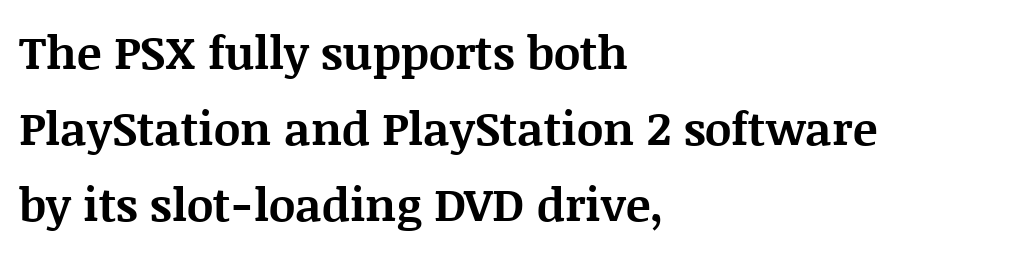
{"serif": "yes", "italic": "no", "bold": "yes", "weight": "bold", "width": "normal", "stroke_contrast": "medium", "x_height": "large", "monospaced": "no", "underline": "no", "align": "left", "line_spacing": "normal", "line_spacing_ratio": 1.65, "letter_spacing": "normal", "letter_spacing_em": 0.0, "glyph_px": 46}
